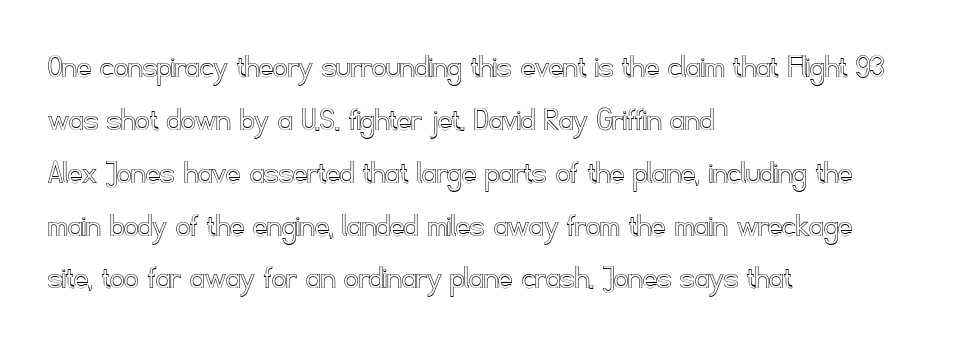
{"italic": "no", "width": "normal", "x_height": "small", "monospaced": "no", "underline": "no", "align": "left", "line_spacing": "normal", "line_spacing_ratio": 1.51, "letter_spacing": "normal", "letter_spacing_em": 0.0, "glyph_px": 35}
